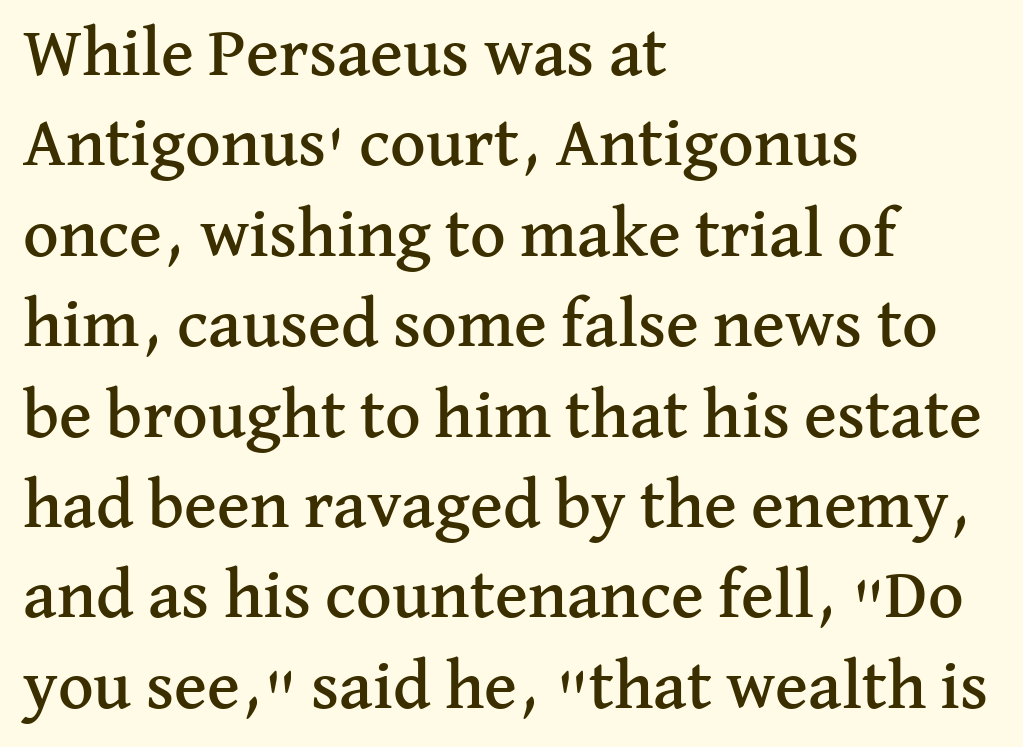
Q: Is the text italic (slanted)? A: No, it is upright.
Q: Is the typeface a serif or a sans-serif typeface? A: Serif.
Q: Is the text underlined? A: No.
Q: How is the paragraph aligned? A: Left-aligned.
Q: Is the spacing between letters normal or unusually wide? A: Normal.
Q: Is the spacing between lines tight, normal or loose? A: Normal.
Q: Width (condensed, normal, or wide)? A: Normal.
Q: Stroke contrast? A: Medium.
Q: x-height? A: Medium.
Q: Monospaced? A: No.
